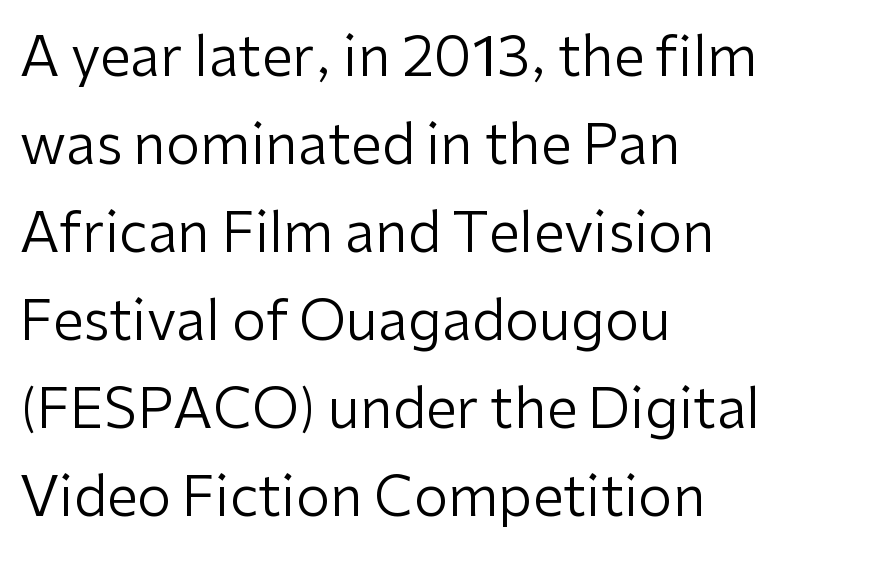
All the whitespace from short lines collects on the right. Spacing verdict: proportional, widths tailored to each character. Beneath every word, the page is bare. The font's upright variant was chosen for this text.
